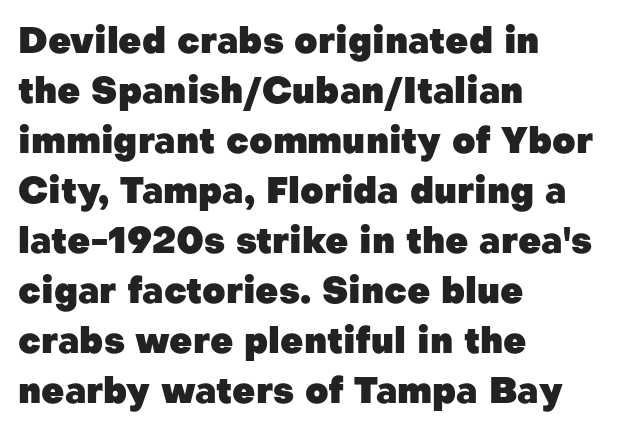
The image shows 36 px heavy sans-serif type, upright; set left-aligned, normal line spacing (1.39x), normal letter spacing, not underlined; low stroke contrast and a medium x-height.
